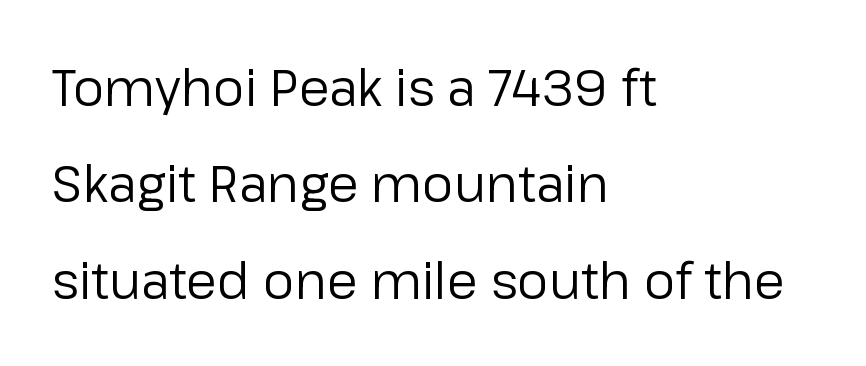
{"serif": "no", "italic": "no", "bold": "no", "weight": "regular", "width": "normal", "stroke_contrast": "low", "x_height": "medium", "monospaced": "no", "underline": "no", "align": "left", "line_spacing": "loose", "line_spacing_ratio": 1.93, "letter_spacing": "normal", "letter_spacing_em": 0.0, "glyph_px": 50}
